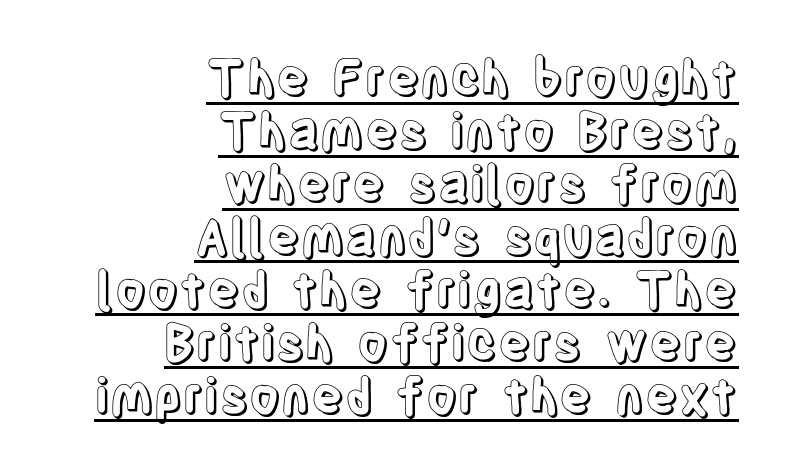
Q: Is the text italic (slanted)? A: No, it is upright.
Q: Is the text underlined? A: Yes.
Q: How is the paragraph aligned? A: Right-aligned.
Q: Is the spacing between letters normal or unusually wide? A: Normal.
Q: Is the spacing between lines tight, normal or loose? A: Tight.
Q: Width (condensed, normal, or wide)? A: Condensed.
Q: x-height? A: Large.
Q: Monospaced? A: No.
